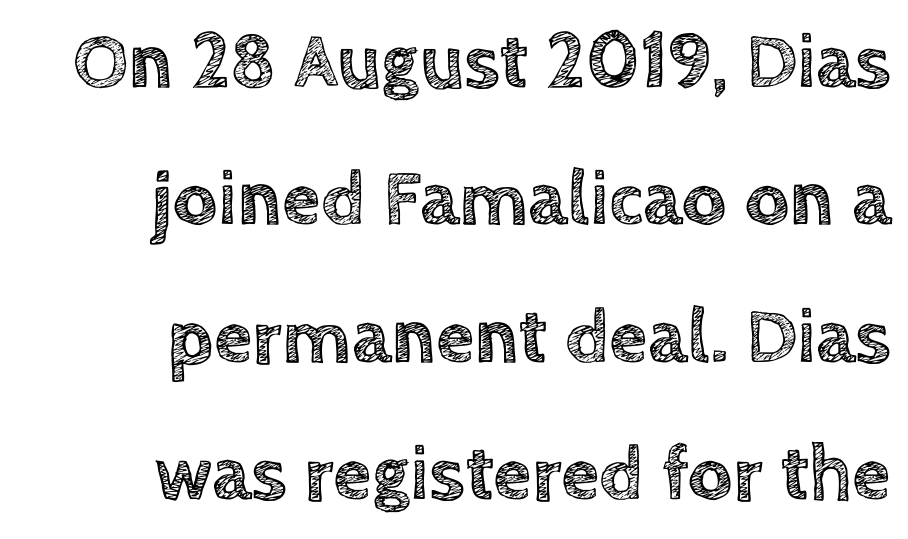
The strip under each line holds only bare page. Teacher's note: observe the even right margin — that is flush-right alignment. This rendering leaves character spacing at its baseline value. Italic? Not at all — the glyphs are vertical. Varying glyph widths throughout — classic text-font behaviour.
